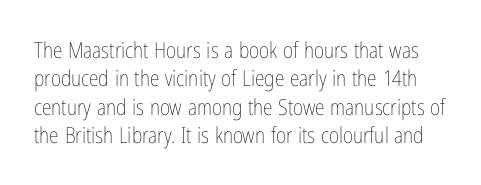
Q: Is the text bold? A: No.
Q: Is the text italic (slanted)? A: No, it is upright.
Q: Is the text underlined? A: No.
Q: Is the spacing between letters normal or unusually wide? A: Normal.
Q: Is the spacing between lines tight, normal or loose? A: Normal.
